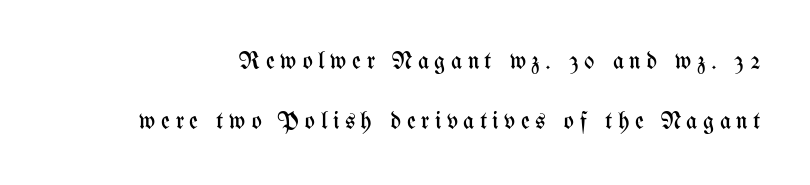
The image shows 24 px text type, upright; set loose line spacing (2.49x), unusually wide letter spacing (+0.23 em), not underlined.
